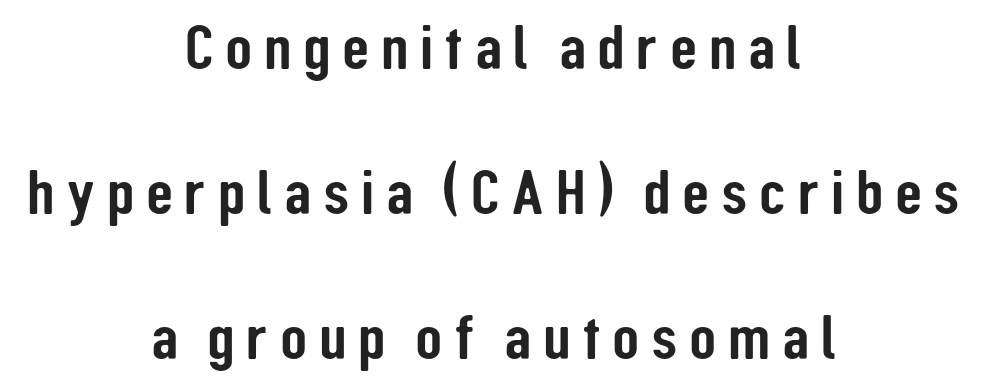
Q: Is the text italic (slanted)? A: No, it is upright.
Q: Is the typeface a serif or a sans-serif typeface? A: Sans-serif.
Q: Is the text underlined? A: No.
Q: How is the paragraph aligned? A: Centered.
Q: Is the spacing between lines tight, normal or loose? A: Loose.
Q: Width (condensed, normal, or wide)? A: Condensed.
Q: Stroke contrast? A: Low.
Q: x-height? A: Medium.
Q: Monospaced? A: No.
